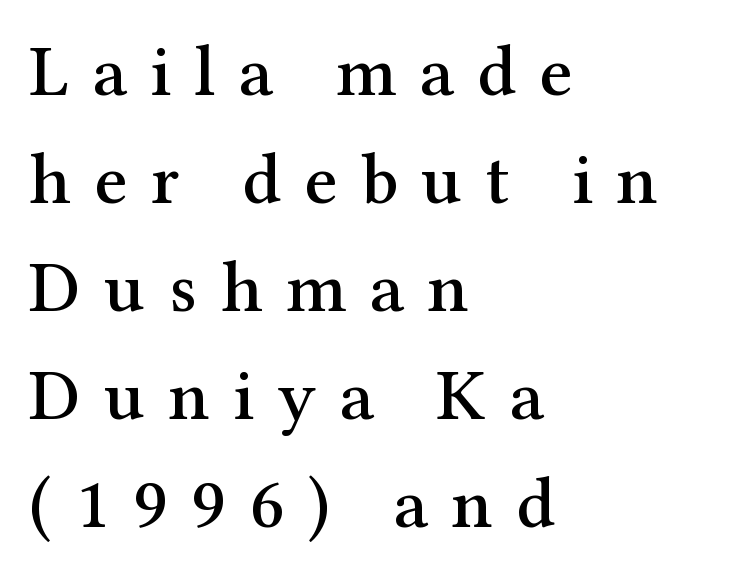
{"serif": "yes", "italic": "no", "width": "normal", "stroke_contrast": "medium", "x_height": "medium", "monospaced": "no", "underline": "no", "align": "left", "line_spacing": "normal", "line_spacing_ratio": 1.48, "letter_spacing": "wide", "letter_spacing_em": 0.32, "glyph_px": 73}
